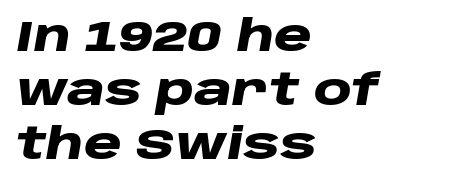
Leftover space on each line is placed entirely after the last word. Yep, that's italic — everything's leaning. You could call the tracking neutral — neither tight nor loose. Nobody drew a line under any word here.
